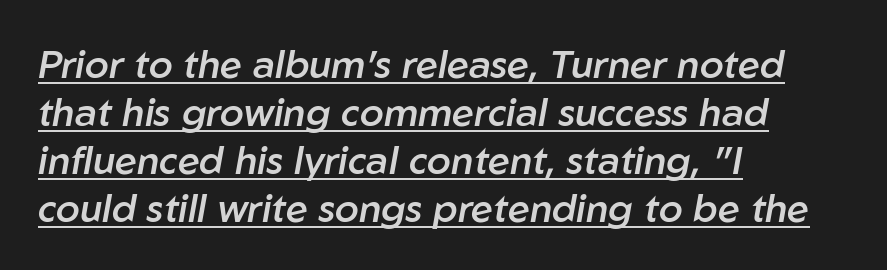
{"italic": "yes", "lean": "right", "slant_degrees": 10, "bold": "semi", "weight": "semibold", "width": "normal", "stroke_contrast": "low", "x_height": "medium", "monospaced": "no", "underline": "yes", "align": "left", "line_spacing_ratio": 1.23, "letter_spacing": "normal", "letter_spacing_em": 0.0, "glyph_px": 39}
